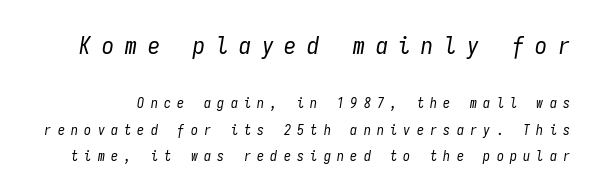
The image shows 24 px text type, italic (leaning right); set line spacing 1.88x, unusually wide letter spacing (+0.45 em), not underlined; the first (top) block is 1.71x larger.
